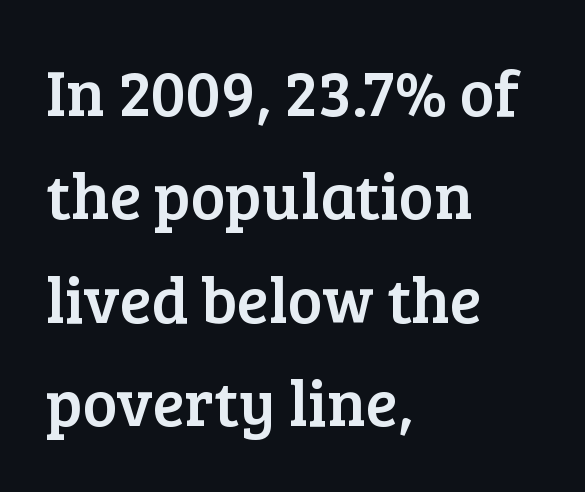
In terms of letterspacing, this is plain default setting. This rendering employs a face with finishing strokes, i.e., a serif. The letters stand upright; this is a roman face. Is there much room between lines? A standard amount, neither cramped nor airy. Do the characters align in a grid? No, the font is proportional.
